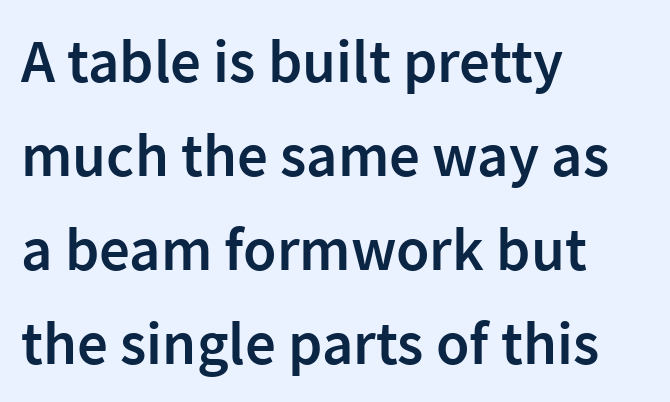
The rendering uses a semibold face; strokes are thickened but not to full bold. Letterform terminals end flat and unadorned throughout the passage. Do the letters lean? They stand straight. In terms of leading, this rendering sits right in the middle. The letters sit at their default tracking, neither squeezed nor spread.
